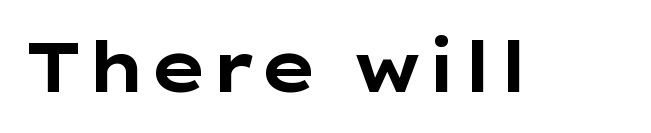
The image shows 69 px bold, wide sans-serif type, upright; set normal letter spacing, not underlined; low stroke contrast and a medium x-height.
